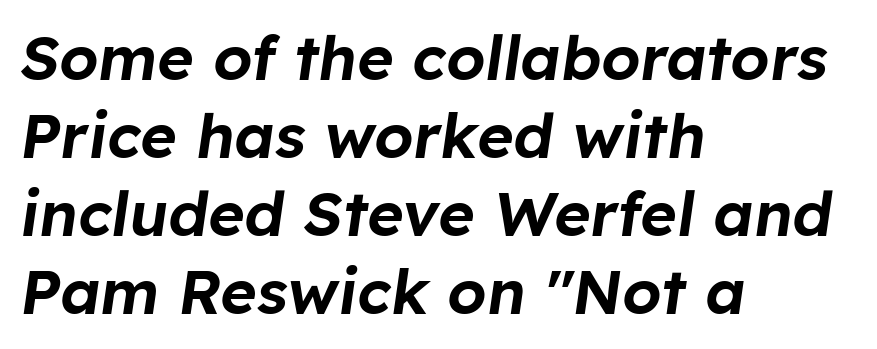
Q: Is the text italic (slanted)? A: Yes, it leans right by about 8 degrees.
Q: Is the text underlined? A: No.
Q: How is the paragraph aligned? A: Left-aligned.
Q: Is the spacing between letters normal or unusually wide? A: Normal.
Q: Is the spacing between lines tight, normal or loose? A: Normal.
Q: Width (condensed, normal, or wide)? A: Normal.
Q: Stroke contrast? A: Low.
Q: x-height? A: Medium.
Q: Monospaced? A: No.
